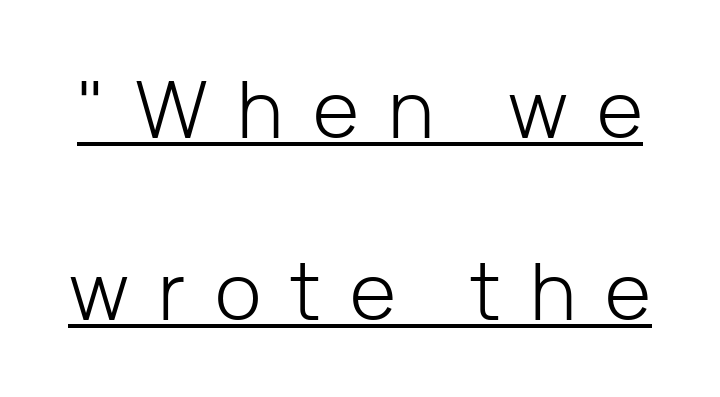
Q: Is the text bold? A: No.
Q: Is the text italic (slanted)? A: No, it is upright.
Q: Is the typeface a serif or a sans-serif typeface? A: Sans-serif.
Q: Is the text underlined? A: Yes.
Q: Is the spacing between letters normal or unusually wide? A: Unusually wide.
Q: Is the spacing between lines tight, normal or loose? A: Loose.
Q: Width (condensed, normal, or wide)? A: Normal.
Q: Stroke contrast? A: Low.
Q: x-height? A: Medium.
Q: Monospaced? A: No.
